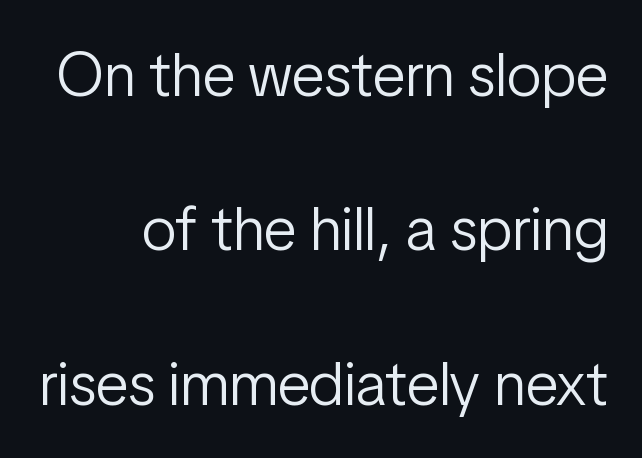
{"serif": "no", "italic": "no", "bold": "no", "weight": "light", "width": "condensed", "stroke_contrast": "low", "x_height": "medium", "monospaced": "no", "underline": "no", "line_spacing": "loose", "line_spacing_ratio": 2.49, "letter_spacing": "normal", "letter_spacing_em": 0.0, "glyph_px": 62}
